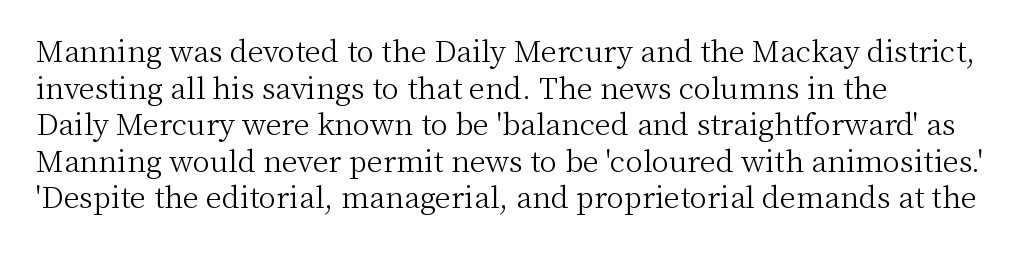
Q: Is the text bold? A: No.
Q: Is the text italic (slanted)? A: No, it is upright.
Q: Is the typeface a serif or a sans-serif typeface? A: Serif.
Q: Is the text underlined? A: No.
Q: How is the paragraph aligned? A: Left-aligned.
Q: Is the spacing between letters normal or unusually wide? A: Normal.
Q: Is the spacing between lines tight, normal or loose? A: Normal.
Q: Width (condensed, normal, or wide)? A: Normal.
Q: Stroke contrast? A: Medium.
Q: x-height? A: Medium.
Q: Monospaced? A: No.
